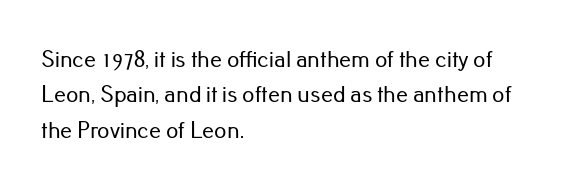
The image shows 24 px text type, upright; set left-aligned, normal line spacing (1.47x), normal letter spacing, not underlined.
